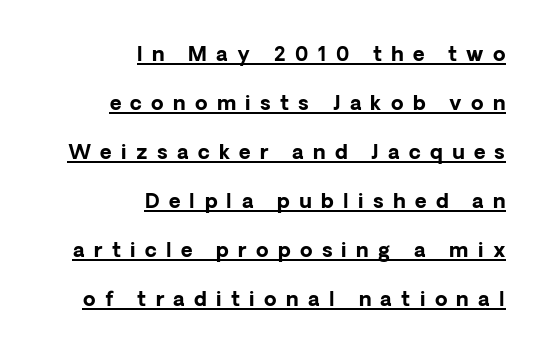
{"italic": "no", "bold": "yes", "underline": "yes", "align": "right", "line_spacing": "loose", "line_spacing_ratio": 2.45, "letter_spacing": "wide", "letter_spacing_em": 0.47, "glyph_px": 20}
